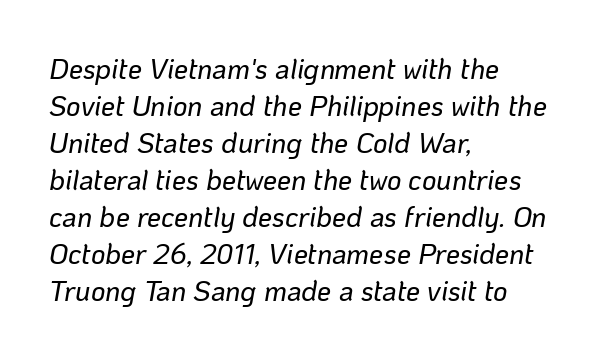
The image shows 28 px text type, italic (leaning right); set left-aligned, normal line spacing (1.32x), normal letter spacing, not underlined; low stroke contrast and a medium x-height.
